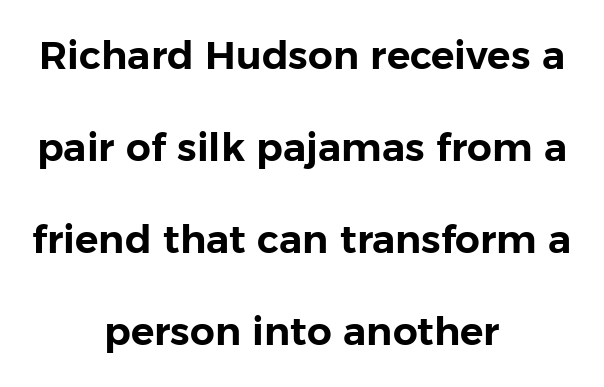
Q: Is the text italic (slanted)? A: No, it is upright.
Q: Is the typeface a serif or a sans-serif typeface? A: Sans-serif.
Q: Is the text underlined? A: No.
Q: How is the paragraph aligned? A: Centered.
Q: Is the spacing between letters normal or unusually wide? A: Normal.
Q: Is the spacing between lines tight, normal or loose? A: Loose.
Q: Width (condensed, normal, or wide)? A: Normal.
Q: Stroke contrast? A: Low.
Q: x-height? A: Medium.
Q: Monospaced? A: No.
